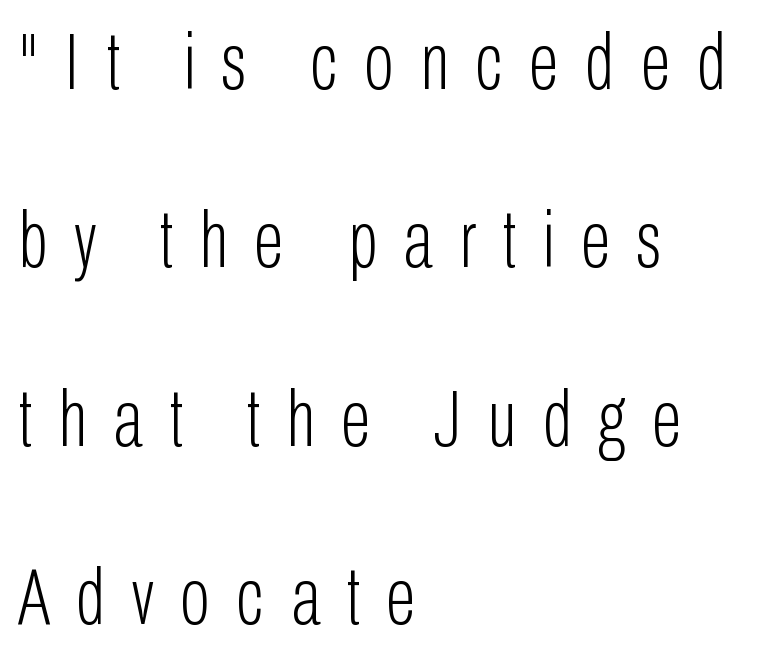
Q: Is the text bold? A: No.
Q: Is the text italic (slanted)? A: No, it is upright.
Q: Is the typeface a serif or a sans-serif typeface? A: Sans-serif.
Q: Is the text underlined? A: No.
Q: How is the paragraph aligned? A: Left-aligned.
Q: Is the spacing between letters normal or unusually wide? A: Unusually wide.
Q: Is the spacing between lines tight, normal or loose? A: Loose.
Q: Width (condensed, normal, or wide)? A: Condensed.
Q: Stroke contrast? A: Low.
Q: x-height? A: Medium.
Q: Monospaced? A: No.
